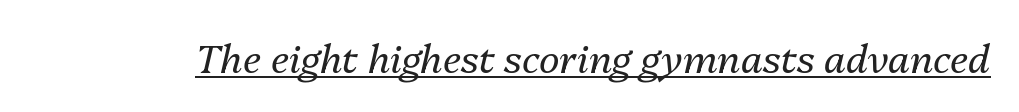
The image shows 39 px regular-weight type, italic (leaning right); set normal letter spacing, underlined; medium stroke contrast and a medium x-height.
